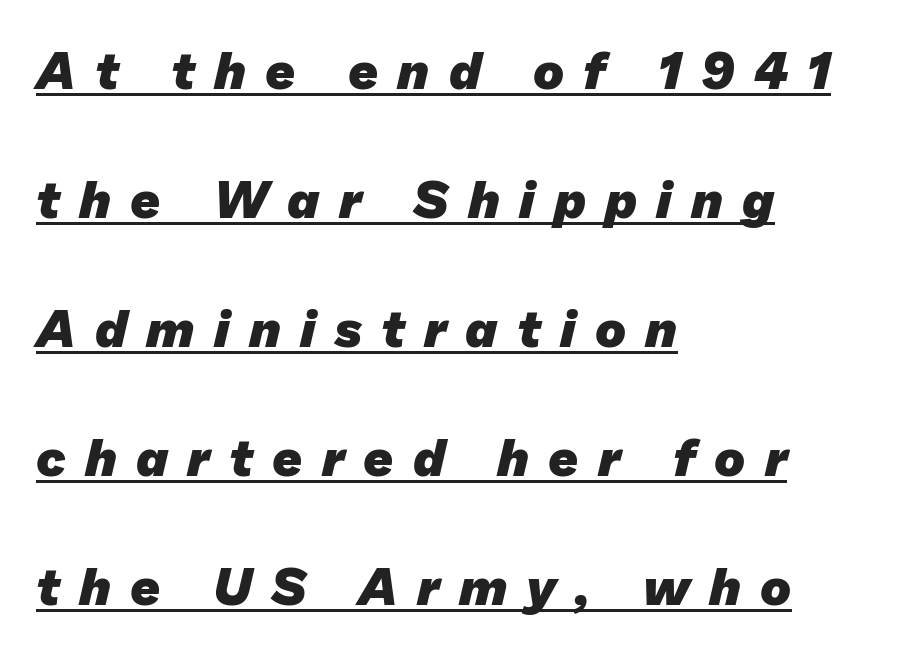
You could not count columns in this text — the font is proportionally spaced. The tracking jumps out immediately: characters are airy and widely separated. I'd call this a sans setting — the letters go barefoot. The passage is arranged the way most books set body copy — flush left.
